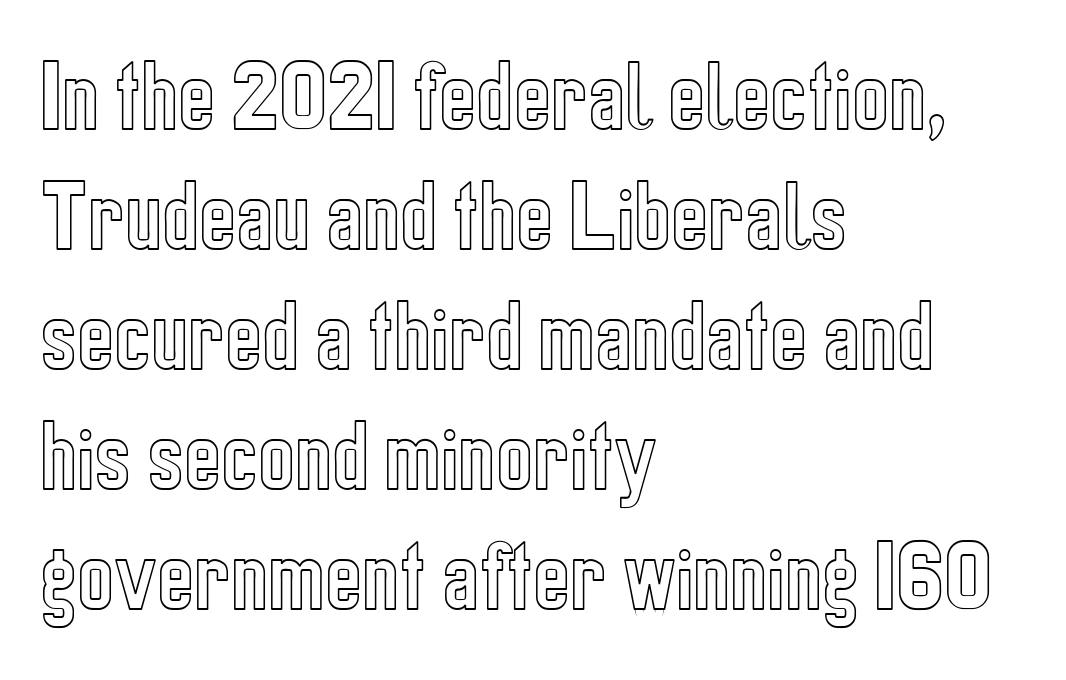
Q: Is the text italic (slanted)? A: No, it is upright.
Q: Is the text underlined? A: No.
Q: How is the paragraph aligned? A: Left-aligned.
Q: Is the spacing between letters normal or unusually wide? A: Normal.
Q: Is the spacing between lines tight, normal or loose? A: Normal.
Q: Width (condensed, normal, or wide)? A: Condensed.
Q: x-height? A: Medium.
Q: Monospaced? A: No.
